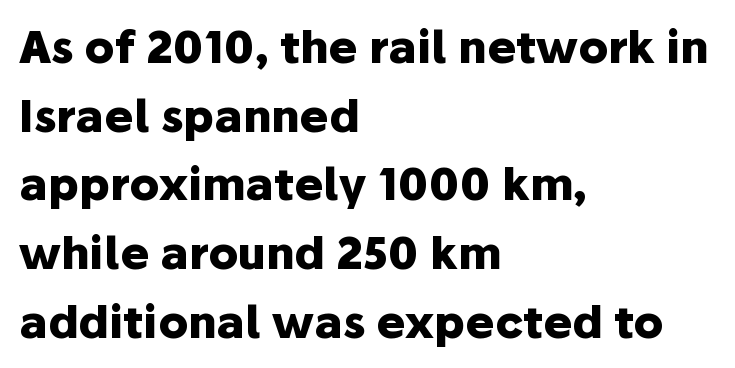
The image shows 44 px heavy sans-serif type, upright; set left-aligned, normal line spacing (1.56x), normal letter spacing, not underlined; low stroke contrast and a medium x-height.
